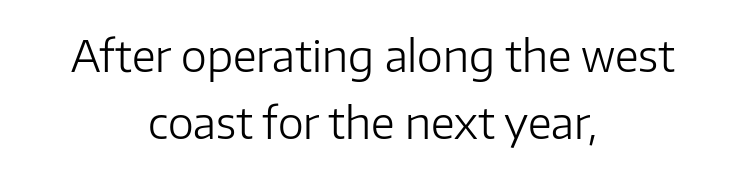
Bold? No — there's no thickening of the strokes. Short note: letters normally spaced. Horizontally, the lines are justified to the midpoint only. Glance below the letters and you will spot only blank space. The rendering uses natural spacing where letterforms have individual widths. This is roman type, the default non-slanted kind.
